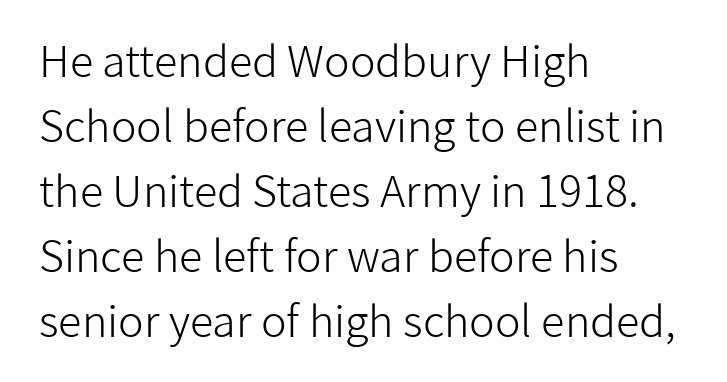
Q: Is the text bold? A: No.
Q: Is the text italic (slanted)? A: No, it is upright.
Q: Is the typeface a serif or a sans-serif typeface? A: Sans-serif.
Q: Is the text underlined? A: No.
Q: How is the paragraph aligned? A: Left-aligned.
Q: Is the spacing between letters normal or unusually wide? A: Normal.
Q: Is the spacing between lines tight, normal or loose? A: Normal.
Q: Width (condensed, normal, or wide)? A: Normal.
Q: Stroke contrast? A: Low.
Q: x-height? A: Medium.
Q: Monospaced? A: No.
